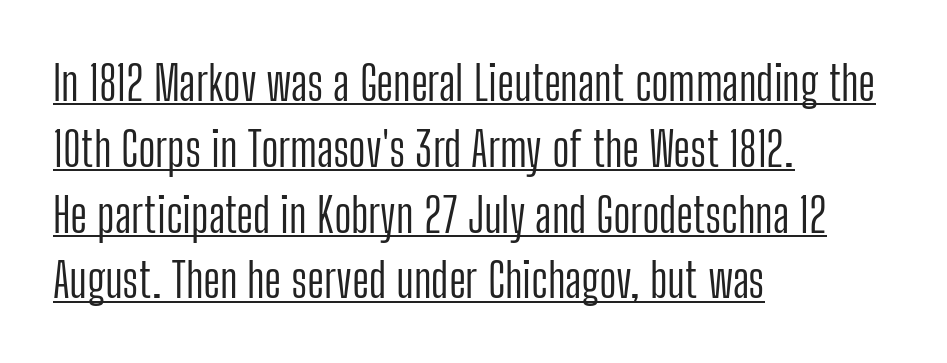
The image shows 48 px light, condensed sans-serif type, upright; set left-aligned, normal line spacing (1.37x), normal letter spacing, underlined; low stroke contrast and a medium x-height.
